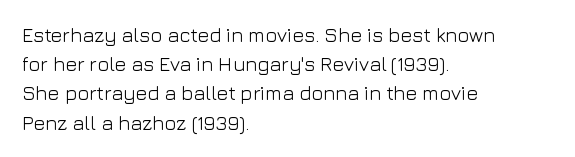
The image shows 20 px text type, upright; set left-aligned, normal line spacing (1.46x), normal letter spacing, not underlined.
